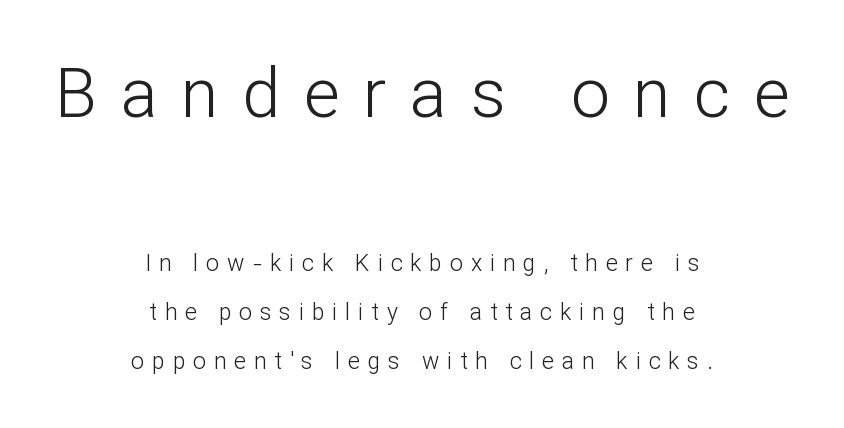
{"serif": "no", "italic": "no", "bold": "no", "weight": "light", "width": "normal", "stroke_contrast": "low", "x_height": "medium", "monospaced": "no", "underline": "no", "align": "center", "line_spacing": "loose", "line_spacing_ratio": 2.12, "letter_spacing": "wide", "letter_spacing_em": 0.34, "larger_block": "first", "size_ratio": 3.0, "glyph_px": 69}
